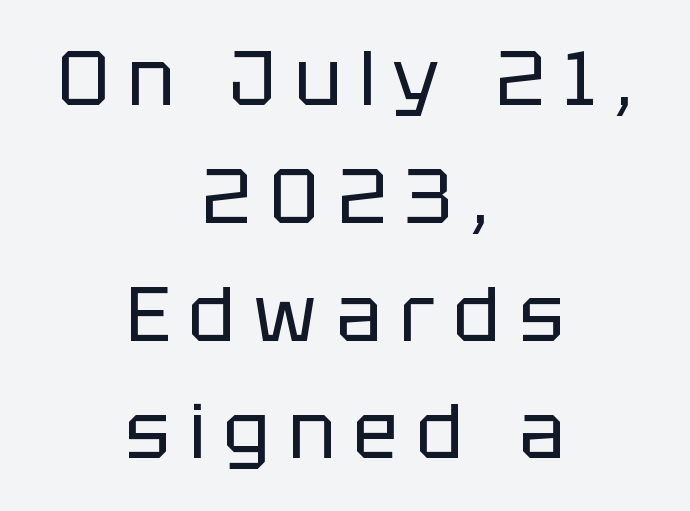
The image shows 76 px regular-weight sans-serif type, upright; set centered, normal line spacing (1.55x), unusually wide letter spacing (+0.24 em), not underlined; low stroke contrast and a large x-height.
